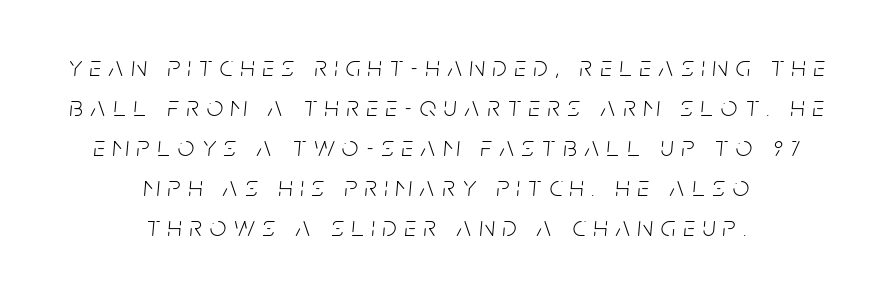
{"italic": "yes", "lean": "right", "slant_degrees": 5, "bold": "no", "weight": "light", "width": "condensed", "stroke_contrast": "low", "x_height": "large", "monospaced": "no", "underline": "no", "align": "center", "line_spacing": "normal", "line_spacing_ratio": 1.38, "letter_spacing": "wide", "letter_spacing_em": 0.27, "glyph_px": 29}
